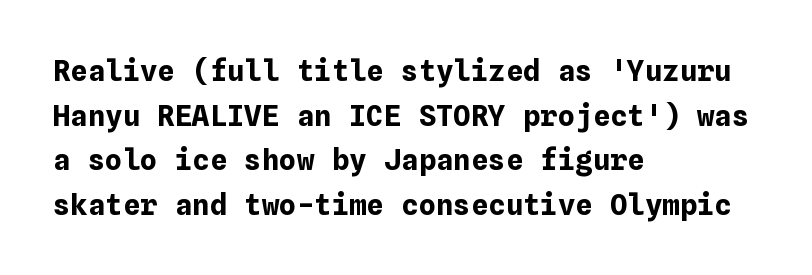
Q: Is the text bold? A: Yes.
Q: Is the text italic (slanted)? A: No, it is upright.
Q: Is the text underlined? A: No.
Q: How is the paragraph aligned? A: Left-aligned.
Q: Is the spacing between letters normal or unusually wide? A: Normal.
Q: Is the spacing between lines tight, normal or loose? A: Normal.
Q: Width (condensed, normal, or wide)? A: Normal.
Q: Stroke contrast? A: Low.
Q: x-height? A: Medium.
